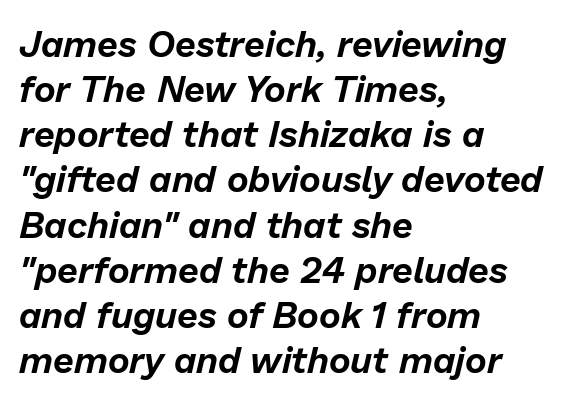
The typography opts for an oblique posture over an upright one. Glyph-to-glyph distance matches everyday printed text. You could not count columns in this text — the font is proportionally spaced. Compared with a centered layout, this one pins lines to the left instead.
